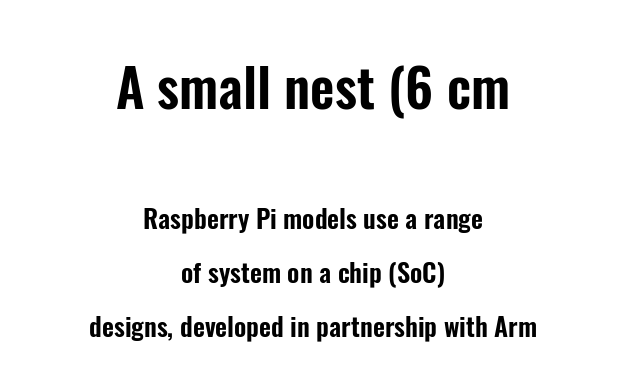
{"serif": "no", "italic": "no", "width": "condensed", "stroke_contrast": "low", "x_height": "medium", "monospaced": "no", "underline": "no", "align": "center", "line_spacing": "loose", "line_spacing_ratio": 2.07, "letter_spacing": "normal", "letter_spacing_em": 0.0, "larger_block": "first", "size_ratio": 2.04, "glyph_px": 53}
